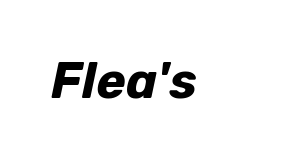
{"italic": "yes", "lean": "right", "slant_degrees": 12, "bold": "yes", "weight": "bold", "width": "normal", "stroke_contrast": "low", "x_height": "medium", "monospaced": "no", "underline": "no", "letter_spacing": "normal", "letter_spacing_em": 0.0, "glyph_px": 50}
